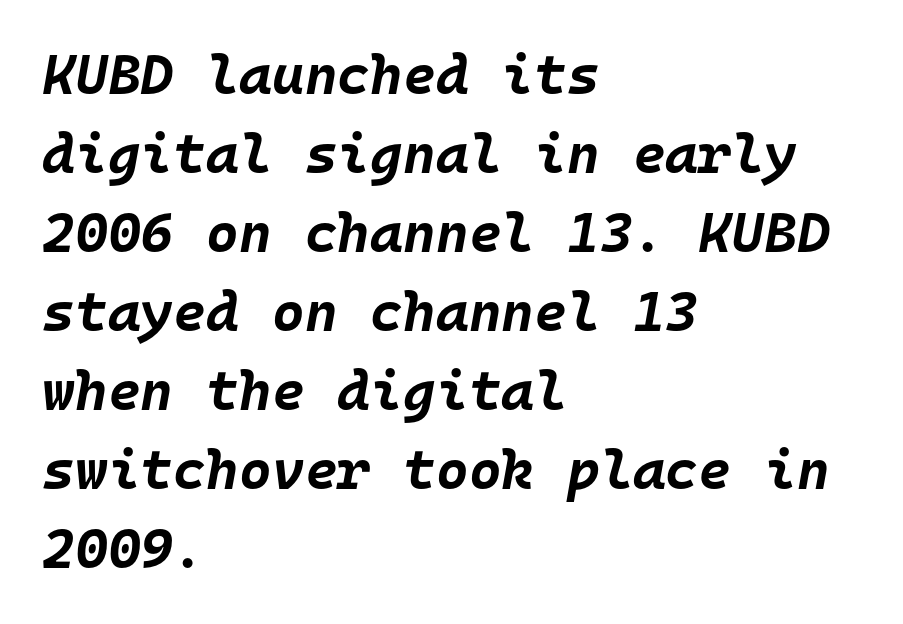
Rendered with sloped, italic letterforms. Caption: multi-line text, flush left, ragged right. Here the glyphs are tracked normally, forming tight word shapes. A clean baseline with only descenders dipping below it. This is heavy type, rendered in bold.
